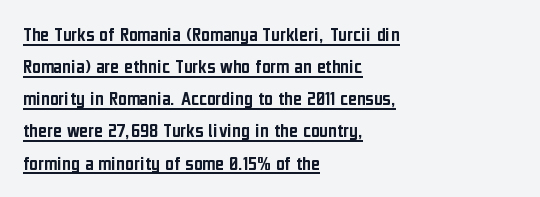
The image shows 21 px text type, upright; set left-aligned, normal line spacing (1.53x), normal letter spacing, underlined.
